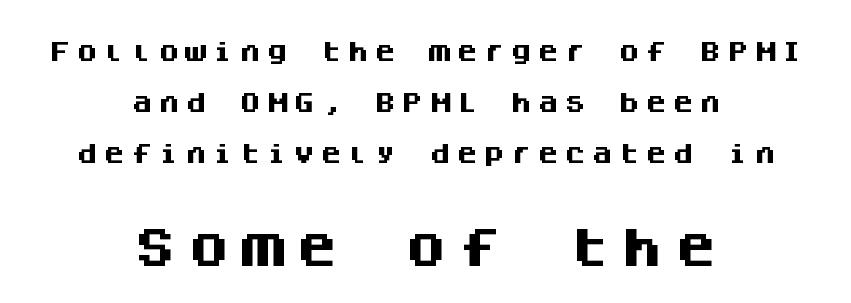
Q: Is the text bold? A: Yes.
Q: Is the text italic (slanted)? A: No, it is upright.
Q: Is the typeface a serif or a sans-serif typeface? A: Sans-serif.
Q: Is the text underlined? A: No.
Q: How is the paragraph aligned? A: Centered.
Q: Is the spacing between letters normal or unusually wide? A: Unusually wide.
Q: Is the spacing between lines tight, normal or loose? A: Loose.
Q: Which block of text is set in a larger size, the first (top) or the second (bottom)? A: The second (bottom) one.
Q: Width (condensed, normal, or wide)? A: Normal.
Q: Stroke contrast? A: Medium.
Q: x-height? A: Large.
Q: Monospaced? A: Yes.
